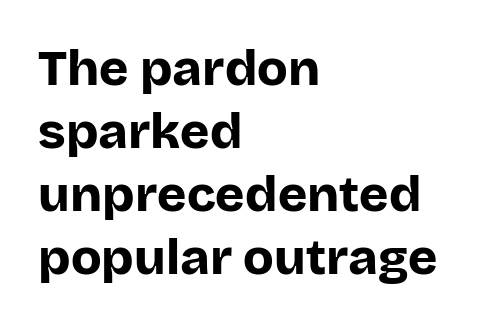
The image shows 50 px bold sans-serif type, upright; set left-aligned, normal line spacing (1.26x), normal letter spacing, not underlined; low stroke contrast and a large x-height.
